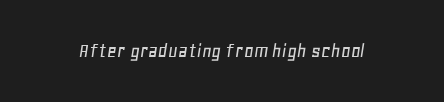
The image shows 21 px text type, italic (leaning right); set normal letter spacing, not underlined.
